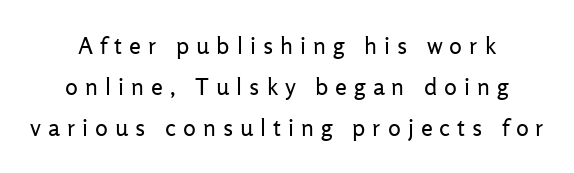
The image shows 24 px text type, upright; set line spacing 1.71x, unusually wide letter spacing (+0.29 em), not underlined.
